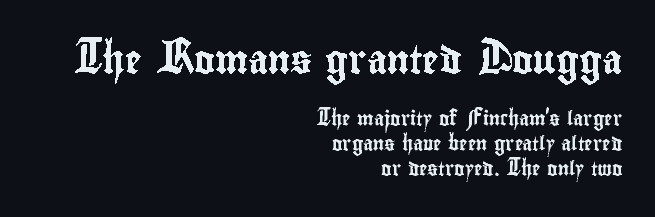
Q: Is the text italic (slanted)? A: No, it is upright.
Q: Is the typeface a serif or a sans-serif typeface? A: Sans-serif.
Q: Is the text underlined? A: No.
Q: How is the paragraph aligned? A: Right-aligned.
Q: Is the spacing between letters normal or unusually wide? A: Normal.
Q: Which block of text is set in a larger size, the first (top) or the second (bottom)? A: The first (top) one.
Q: Width (condensed, normal, or wide)? A: Condensed.
Q: Stroke contrast? A: Low.
Q: x-height? A: Small.
Q: Monospaced? A: No.
